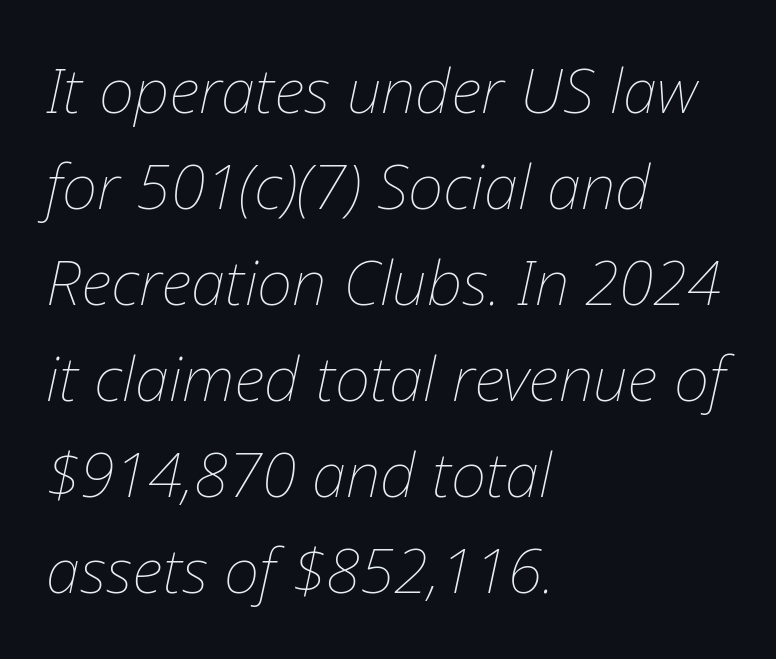
The image shows 62 px thin type, italic (leaning right); set left-aligned, normal line spacing (1.55x), normal letter spacing, not underlined; low stroke contrast and a medium x-height.
